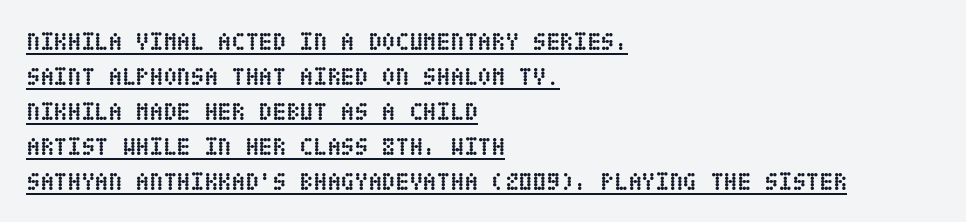
{"italic": "no", "bold": "yes", "underline": "yes", "align": "left", "line_spacing": "normal", "line_spacing_ratio": 1.4, "letter_spacing": "normal", "letter_spacing_em": 0.0, "glyph_px": 25}
